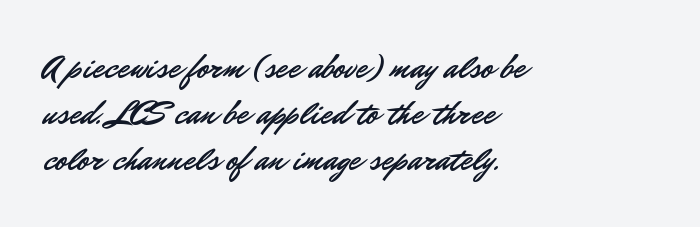
{"serif": "no", "width": "normal", "stroke_contrast": "low", "x_height": "small", "monospaced": "no", "underline": "no", "align": "left", "line_spacing": "normal", "line_spacing_ratio": 1.35, "letter_spacing": "normal", "letter_spacing_em": 0.0, "glyph_px": 34}
